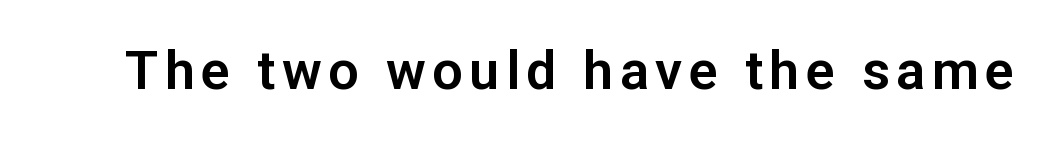
{"serif": "no", "italic": "no", "width": "normal", "stroke_contrast": "low", "x_height": "medium", "monospaced": "no", "underline": "no", "glyph_px": 54}
